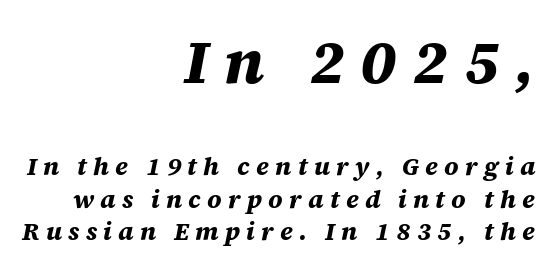
Q: Is the text bold? A: Yes.
Q: Is the text italic (slanted)? A: Yes, it leans right by about 12 degrees.
Q: Is the text underlined? A: No.
Q: How is the paragraph aligned? A: Right-aligned.
Q: Is the spacing between letters normal or unusually wide? A: Unusually wide.
Q: Is the spacing between lines tight, normal or loose? A: Normal.
Q: Which block of text is set in a larger size, the first (top) or the second (bottom)? A: The first (top) one.
Q: Width (condensed, normal, or wide)? A: Normal.
Q: Stroke contrast? A: Medium.
Q: x-height? A: Large.
Q: Monospaced? A: No.
